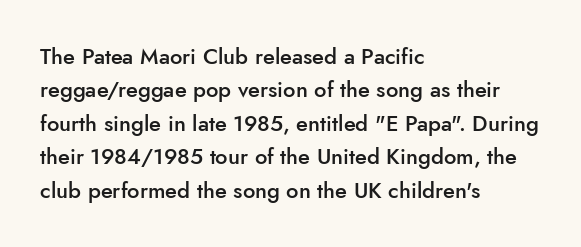
The image shows 22 px text type, upright; set left-aligned, normal line spacing (1.52x), normal letter spacing, not underlined.
